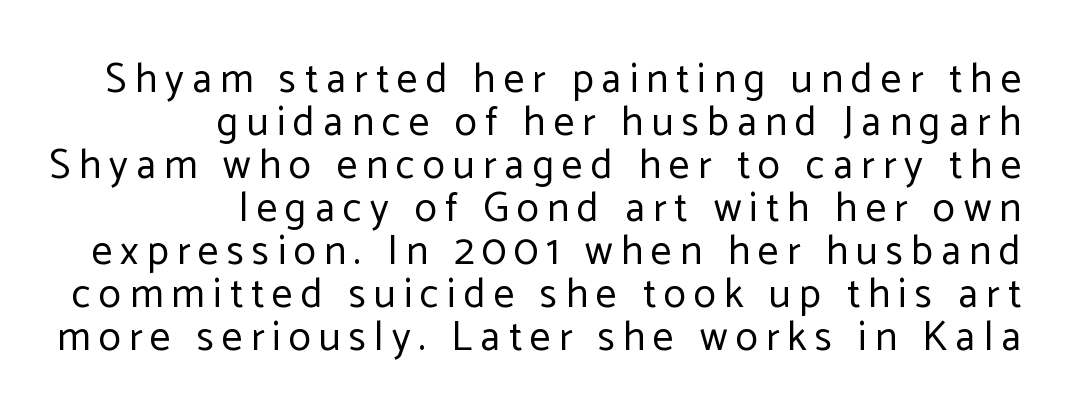
Do the characters align in a grid? No, the font is proportional. The rendering anchors every line to the right-hand side. Notice how descenders almost collide with the ascenders below — that's tight leading. Are there feet on the stems? There aren't — it's a sans. The font is comparable to plain body text, perhaps lighter.
